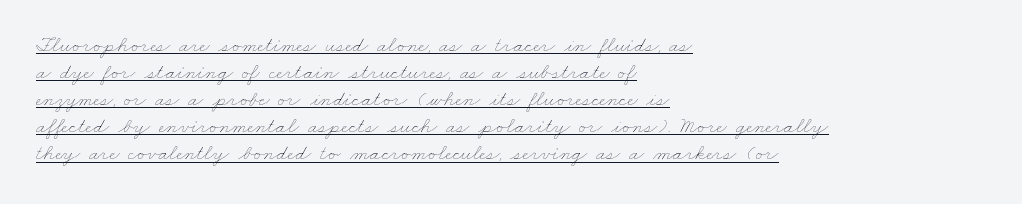
{"bold": "no", "underline": "yes", "align": "left", "line_spacing_ratio": 1.23, "letter_spacing": "normal", "letter_spacing_em": 0.0, "glyph_px": 22}
